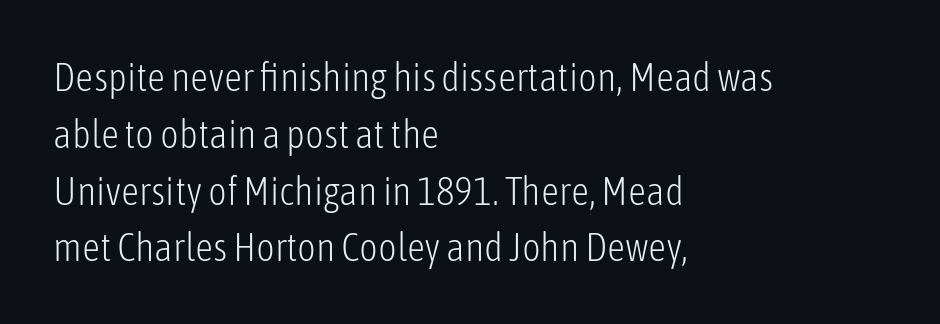
The image shows 40 px light, condensed sans-serif type, upright; set left-aligned, normal line spacing (1.42x), normal letter spacing, not underlined; low stroke contrast and a medium x-height.
